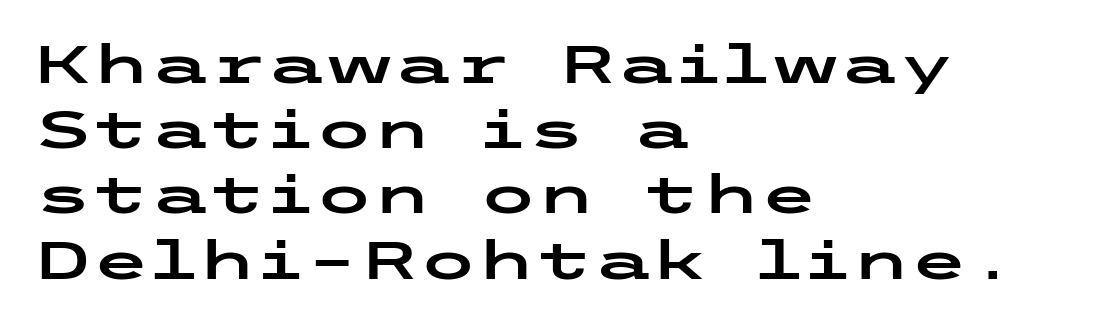
Q: Is the text italic (slanted)? A: No, it is upright.
Q: Is the typeface a serif or a sans-serif typeface? A: Sans-serif.
Q: Is the text underlined? A: No.
Q: How is the paragraph aligned? A: Left-aligned.
Q: Is the spacing between letters normal or unusually wide? A: Normal.
Q: Width (condensed, normal, or wide)? A: Wide.
Q: Stroke contrast? A: Low.
Q: x-height? A: Medium.
